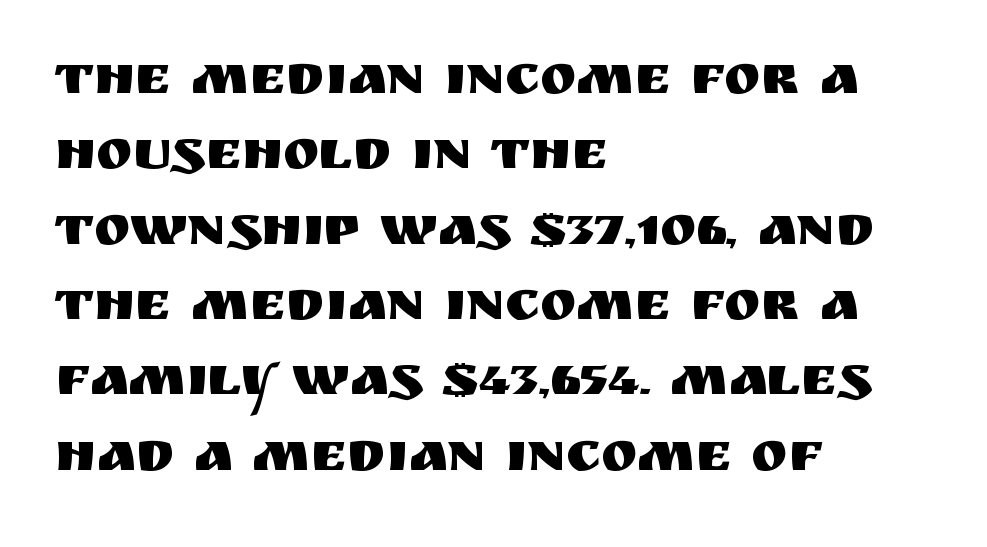
The image shows 55 px sans-serif type, upright; set left-aligned, normal line spacing (1.37x), normal letter spacing, not underlined; medium stroke contrast and a large x-height.
